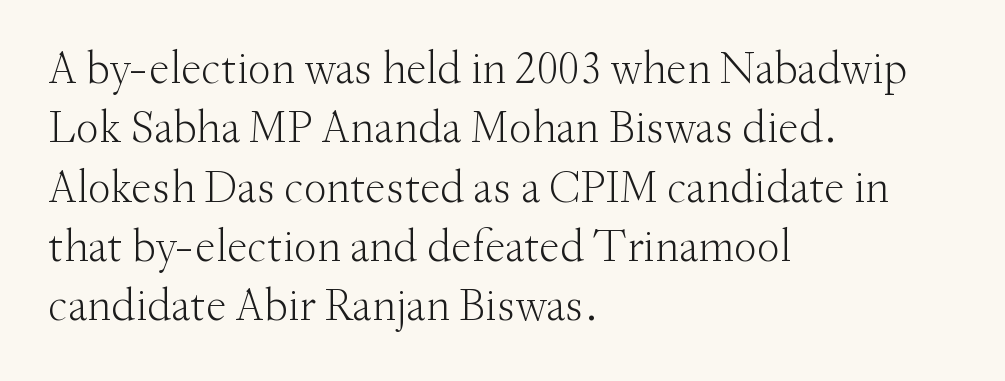
{"serif": "yes", "italic": "no", "bold": "no", "weight": "light", "width": "normal", "stroke_contrast": "medium", "x_height": "small", "monospaced": "no", "underline": "no", "align": "left", "line_spacing": "normal", "line_spacing_ratio": 1.29, "letter_spacing": "normal", "letter_spacing_em": 0.0, "glyph_px": 46}
